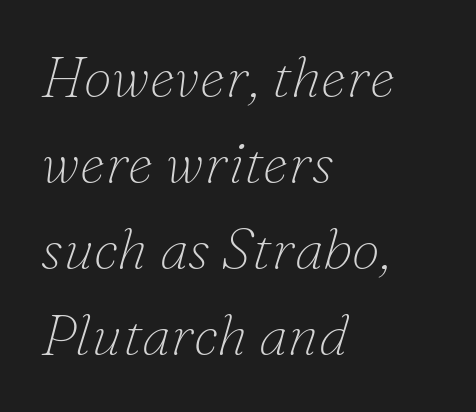
These lines are set flush left with a ragged right edge. Note the varied advance widths — an 'i' is clearly narrower than an 'm'. Font category for this specimen: serif. Check the space under the baseline: it is left empty. Letters have the restrained weight of plain body copy at most. The font's italic variant was chosen for this text.
